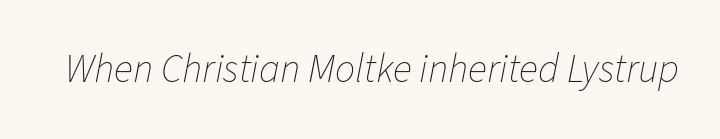
The image shows 40 px thin type, italic (leaning right); set normal letter spacing, not underlined; low stroke contrast and a medium x-height.
